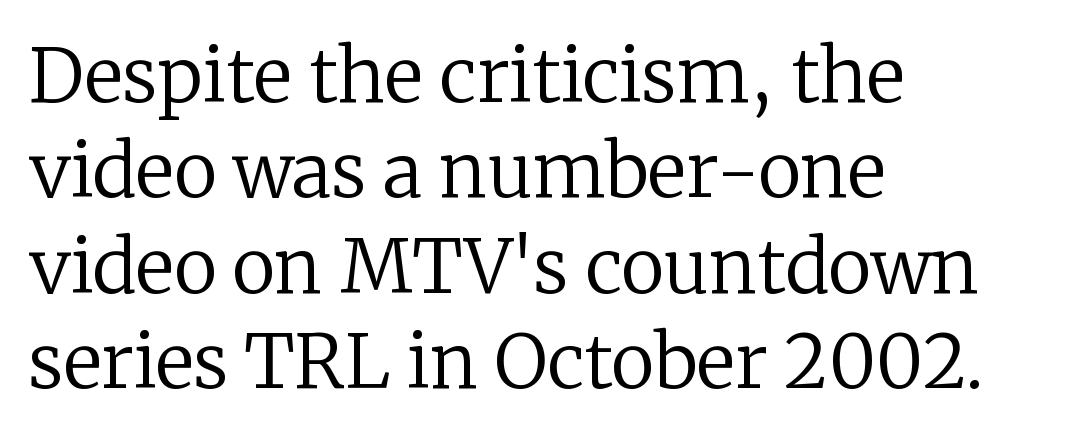
The image shows 74 px regular-weight serif type, upright; set left-aligned, normal line spacing (1.29x), normal letter spacing, not underlined; low stroke contrast and a medium x-height.
